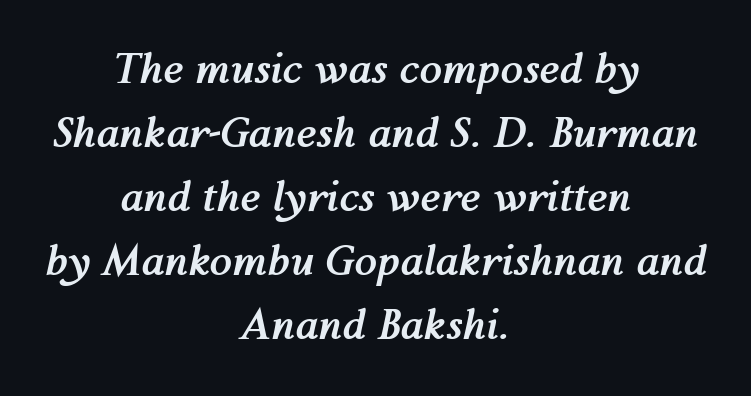
The image shows 41 px semibold type, italic (leaning right); set centered, normal line spacing (1.56x), normal letter spacing, not underlined; medium stroke contrast and a medium x-height.
